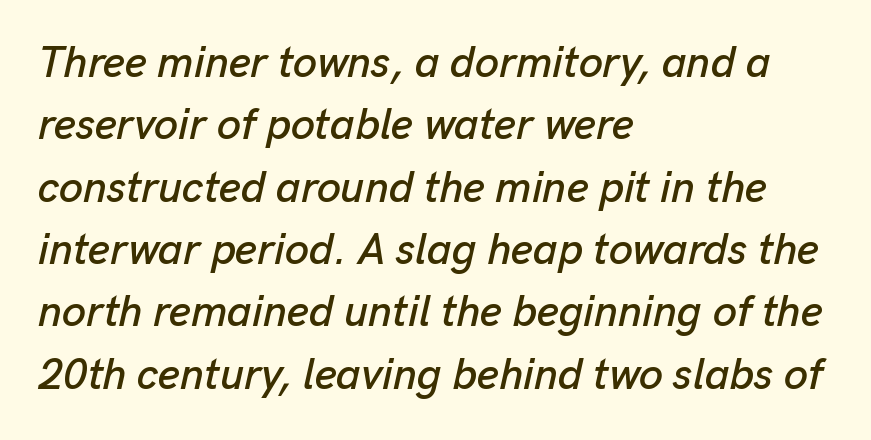
{"italic": "yes", "lean": "right", "slant_degrees": 13, "width": "normal", "stroke_contrast": "low", "x_height": "medium", "monospaced": "no", "underline": "no", "align": "left", "line_spacing": "normal", "line_spacing_ratio": 1.45, "letter_spacing": "normal", "letter_spacing_em": 0.0, "glyph_px": 43}
